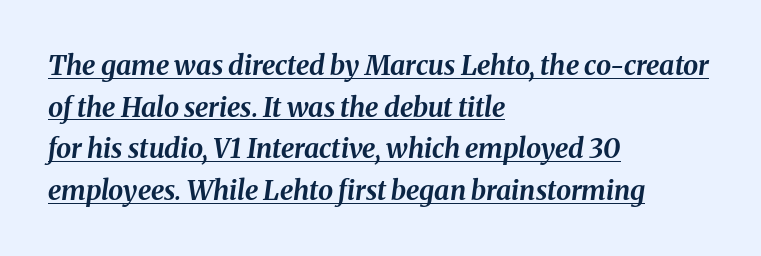
The image shows 27 px bold type, italic (leaning right); set left-aligned, normal line spacing (1.54x), normal letter spacing, underlined.
